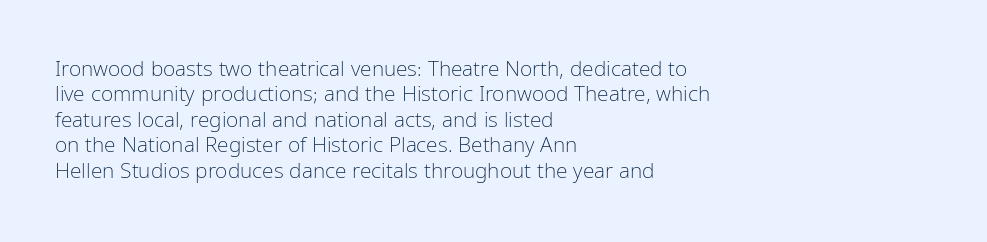
A bare baseline throughout the passage. Line beginnings align vertically; line endings do not. This sample uses plain, unmodified letter spacing. Posture: straight, roman, zero tilt. Is this a heavy cut? Hardly; it is regular or lighter.
